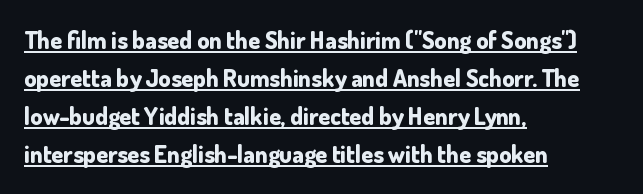
The image shows 24 px bold type, upright; set left-aligned, normal line spacing (1.59x), normal letter spacing, underlined.
